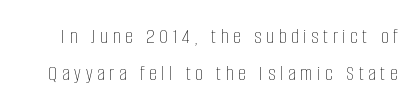
Q: Is the text bold? A: No.
Q: Is the text italic (slanted)? A: No, it is upright.
Q: Is the text underlined? A: No.
Q: Is the spacing between letters normal or unusually wide? A: Unusually wide.
Q: Is the spacing between lines tight, normal or loose? A: Normal.
